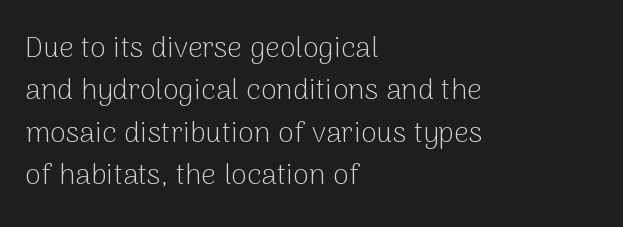
Q: Is the text bold? A: No.
Q: Is the text italic (slanted)? A: No, it is upright.
Q: Is the typeface a serif or a sans-serif typeface? A: Sans-serif.
Q: Is the text underlined? A: No.
Q: How is the paragraph aligned? A: Left-aligned.
Q: Is the spacing between letters normal or unusually wide? A: Normal.
Q: Is the spacing between lines tight, normal or loose? A: Normal.
Q: Width (condensed, normal, or wide)? A: Normal.
Q: Stroke contrast? A: Low.
Q: x-height? A: Medium.
Q: Monospaced? A: No.
